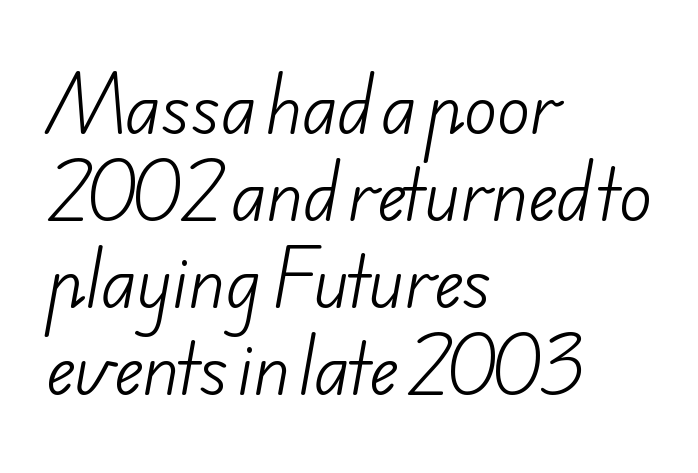
{"serif": "no", "bold": "no", "weight": "light", "width": "normal", "stroke_contrast": "low", "x_height": "small", "monospaced": "no", "underline": "no", "align": "left", "line_spacing": "normal", "line_spacing_ratio": 1.28, "letter_spacing": "normal", "letter_spacing_em": 0.0, "glyph_px": 68}
